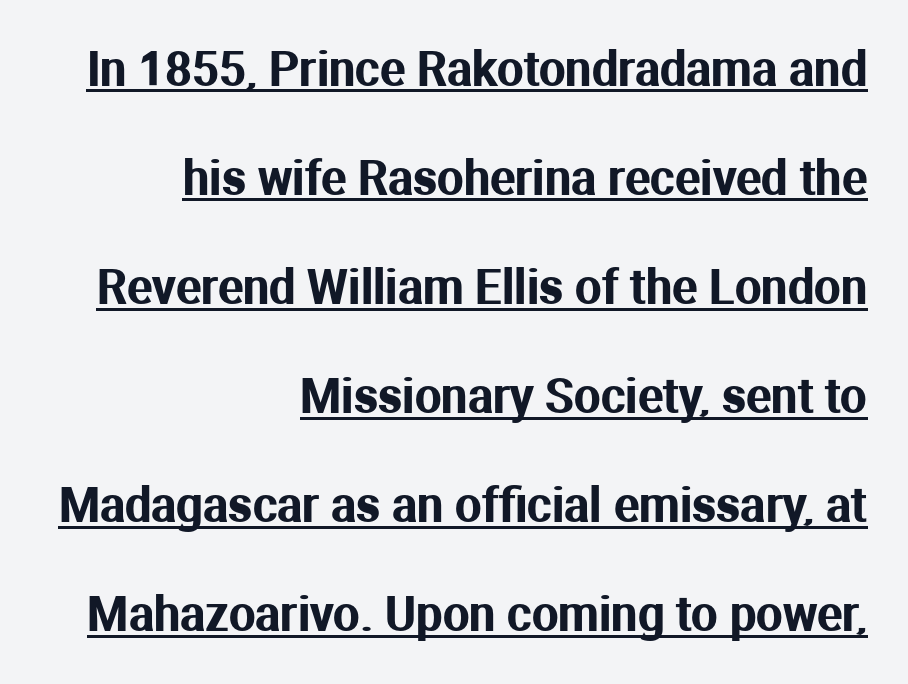
Q: Is the text italic (slanted)? A: No, it is upright.
Q: Is the typeface a serif or a sans-serif typeface? A: Sans-serif.
Q: Is the text underlined? A: Yes.
Q: How is the paragraph aligned? A: Right-aligned.
Q: Is the spacing between letters normal or unusually wide? A: Normal.
Q: Is the spacing between lines tight, normal or loose? A: Loose.
Q: Width (condensed, normal, or wide)? A: Normal.
Q: Stroke contrast? A: Medium.
Q: x-height? A: Medium.
Q: Monospaced? A: No.
